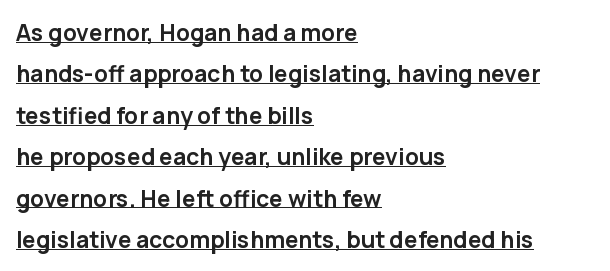
Q: Is the text bold? A: Yes.
Q: Is the text italic (slanted)? A: No, it is upright.
Q: Is the text underlined? A: Yes.
Q: How is the paragraph aligned? A: Left-aligned.
Q: Is the spacing between letters normal or unusually wide? A: Normal.
